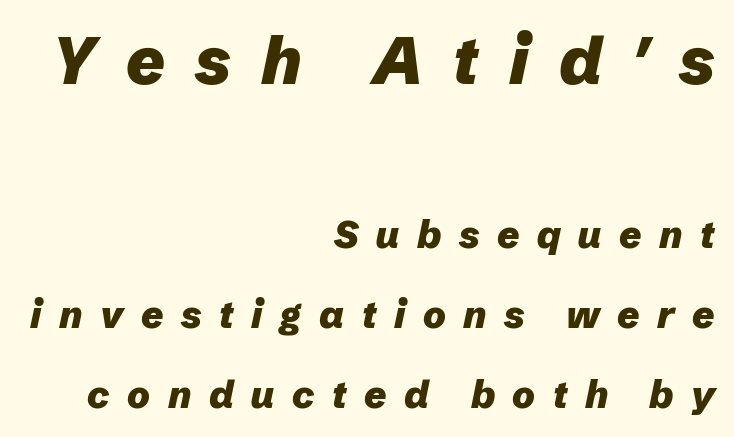
Q: Is the text bold? A: Yes.
Q: Is the text italic (slanted)? A: Yes, it leans right by about 12 degrees.
Q: Is the text underlined? A: No.
Q: How is the paragraph aligned? A: Right-aligned.
Q: Is the spacing between letters normal or unusually wide? A: Unusually wide.
Q: Is the spacing between lines tight, normal or loose? A: Loose.
Q: Which block of text is set in a larger size, the first (top) or the second (bottom)? A: The first (top) one.
Q: Width (condensed, normal, or wide)? A: Normal.
Q: Stroke contrast? A: Low.
Q: x-height? A: Medium.
Q: Monospaced? A: No.
